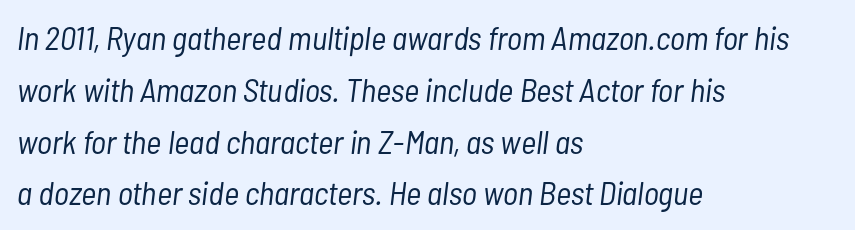
The image shows 33 px light, condensed type, italic (leaning right); set left-aligned, normal line spacing (1.57x), normal letter spacing, not underlined; low stroke contrast and a medium x-height.
